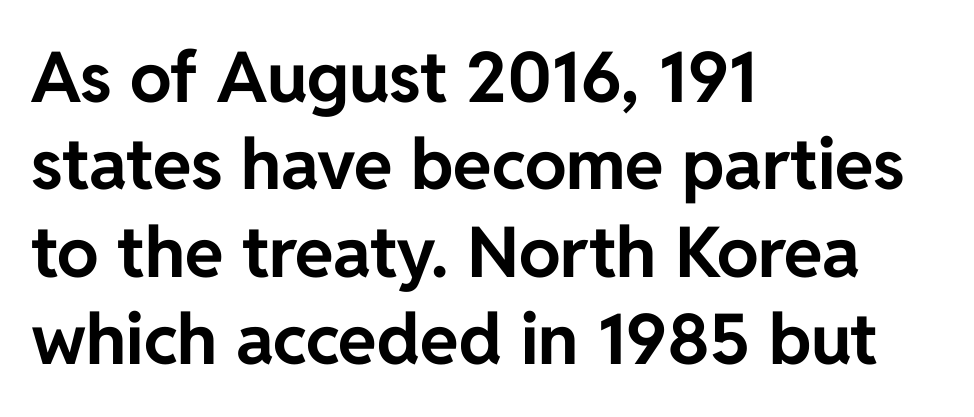
The image shows 70 px bold sans-serif type, upright; set left-aligned, normal line spacing (1.25x), normal letter spacing, not underlined; low stroke contrast and a medium x-height.
